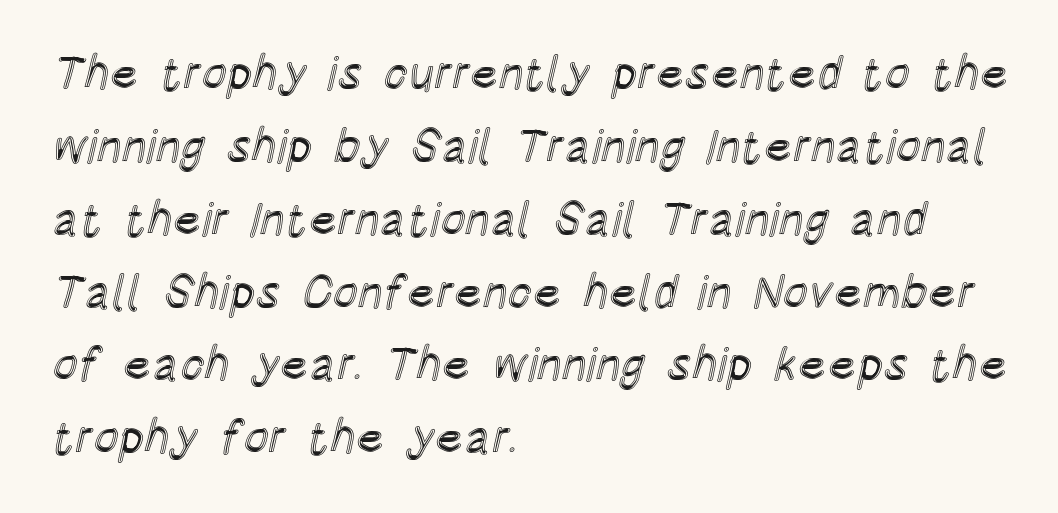
Rule under the text: the space is simply empty. The letters advance in unequal steps, a hallmark of proportional type. Evenly set lines give the paragraph a standard silhouette.
